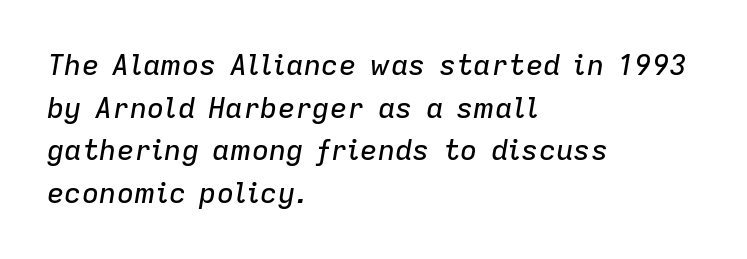
The glyphs are unaccompanied by any horizontal stroke below them. What's the leading like? Ordinary, nothing unusual. How are the letters spaced? Ordinarily, with no added tracking. Character widths vary here, with narrow letters taking less room than wide ones. In CSS terms this would be text-align: left.
